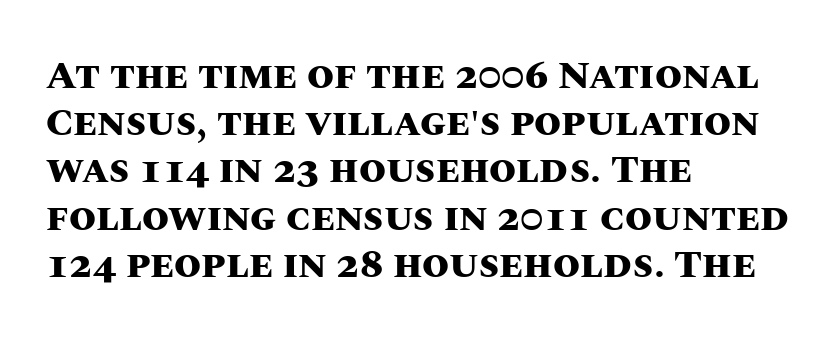
{"italic": "no", "bold": "yes", "weight": "heavy", "width": "normal", "stroke_contrast": "medium", "x_height": "large", "monospaced": "no", "underline": "no", "align": "left", "line_spacing_ratio": 1.21, "letter_spacing": "normal", "letter_spacing_em": 0.0, "glyph_px": 39}
